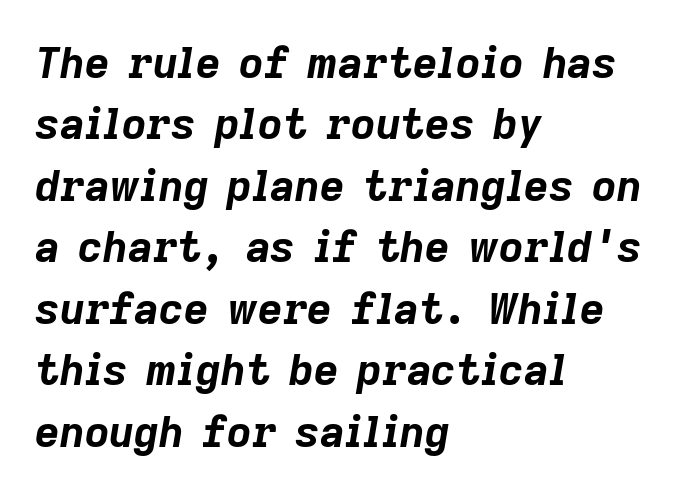
{"italic": "yes", "lean": "right", "slant_degrees": 9, "bold": "yes", "weight": "bold", "width": "normal", "stroke_contrast": "low", "x_height": "medium", "monospaced": "no", "underline": "no", "align": "left", "line_spacing": "normal", "line_spacing_ratio": 1.43, "letter_spacing": "normal", "letter_spacing_em": 0.0, "glyph_px": 43}
